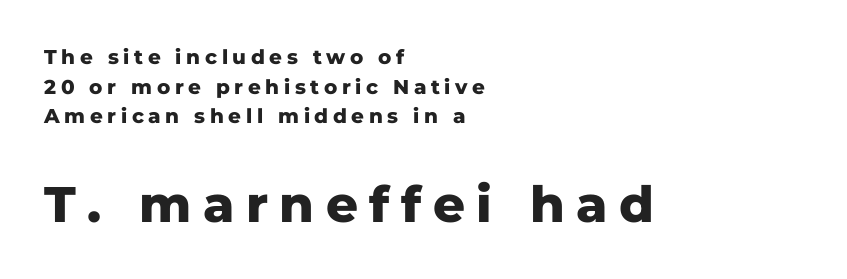
The image shows 50 px heavy sans-serif type, upright; set left-aligned, normal line spacing (1.48x), unusually wide letter spacing (+0.23 em), not underlined; the second (bottom) block is 2.5x larger; low stroke contrast and a medium x-height.
